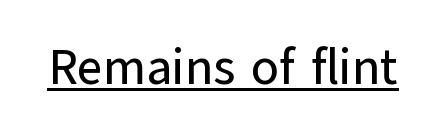
Looks like regular typesetting: each glyph gets only the width it needs. The gaps between neighbouring characters are ordinary and unremarkable. Typographically, this falls in the sans-serif category. Honestly, the underline is the first thing you notice here. You can tell it's not italic because the verticals are truly vertical.
